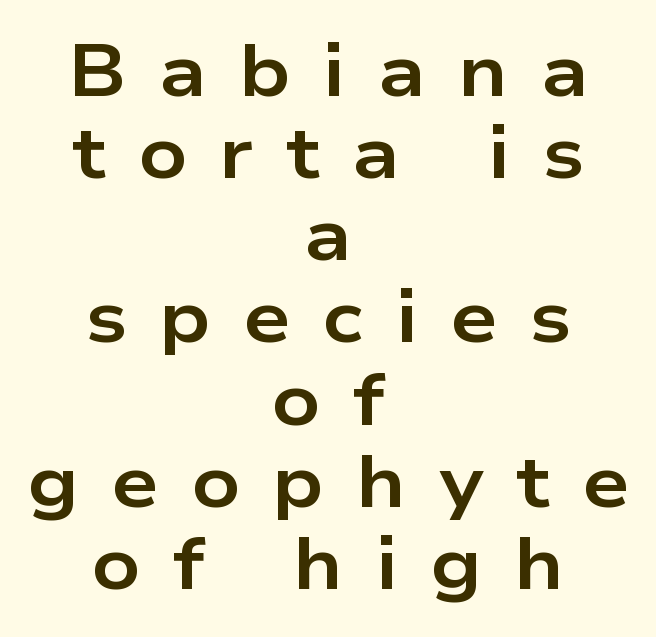
Q: Is the text bold? A: Yes.
Q: Is the text italic (slanted)? A: No, it is upright.
Q: Is the typeface a serif or a sans-serif typeface? A: Sans-serif.
Q: Is the text underlined? A: No.
Q: How is the paragraph aligned? A: Centered.
Q: Is the spacing between letters normal or unusually wide? A: Unusually wide.
Q: Is the spacing between lines tight, normal or loose? A: Tight.
Q: Width (condensed, normal, or wide)? A: Wide.
Q: Stroke contrast? A: Low.
Q: x-height? A: Medium.
Q: Monospaced? A: No.
